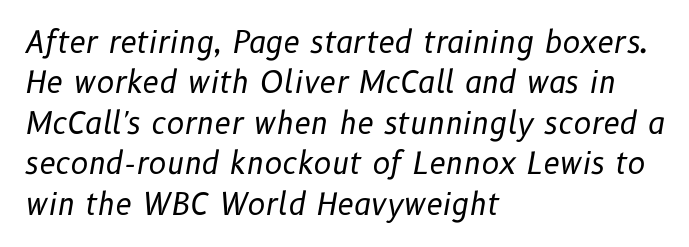
Q: Is the text bold? A: No.
Q: Is the text italic (slanted)? A: Yes, it leans right by about 10 degrees.
Q: Is the text underlined? A: No.
Q: How is the paragraph aligned? A: Left-aligned.
Q: Is the spacing between letters normal or unusually wide? A: Normal.
Q: Is the spacing between lines tight, normal or loose? A: Normal.
Q: Width (condensed, normal, or wide)? A: Normal.
Q: Stroke contrast? A: Low.
Q: x-height? A: Medium.
Q: Monospaced? A: No.
